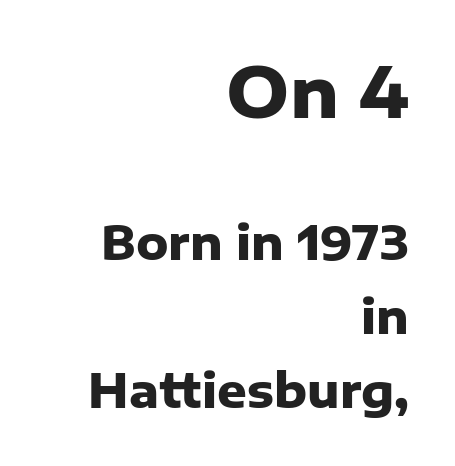
{"serif": "no", "italic": "no", "bold": "yes", "weight": "heavy", "width": "normal", "stroke_contrast": "low", "x_height": "medium", "monospaced": "no", "underline": "no", "align": "right", "line_spacing": "normal", "line_spacing_ratio": 1.61, "letter_spacing": "normal", "letter_spacing_em": 0.0, "larger_block": "first", "size_ratio": 1.5, "glyph_px": 69}
